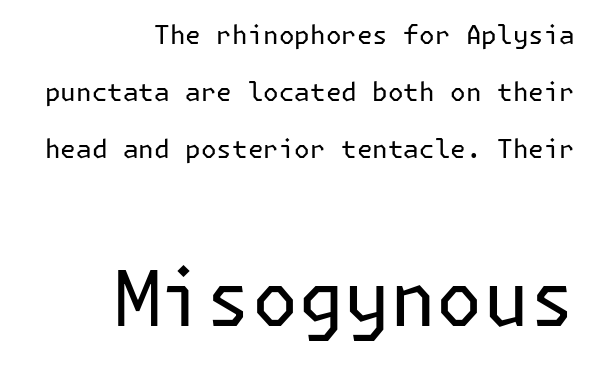
Students, observe: this is what heavily led, spacious text looks like. Italic: no, the glyphs are upright roman. Where is the straight margin? On the right. Each letter's strokes conclude bluntly, with no projecting serifs. How are the letters spaced? Ordinarily, with no added tracking.
